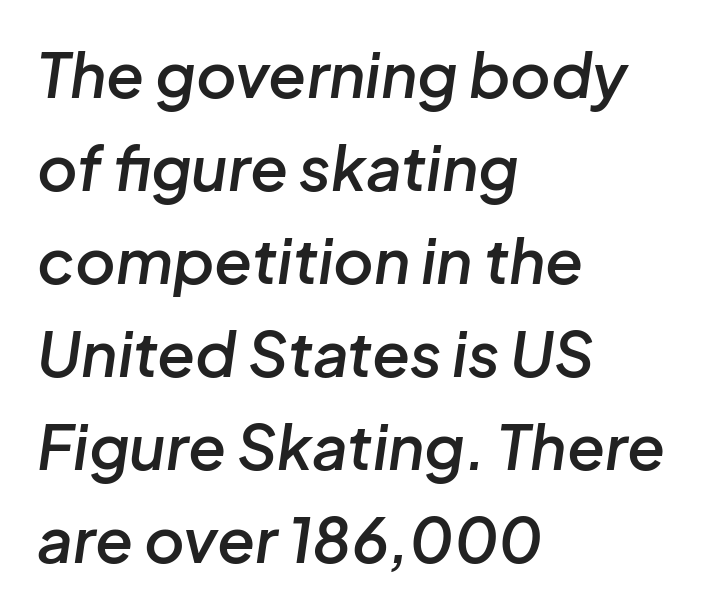
{"italic": "yes", "lean": "right", "slant_degrees": 8, "bold": "semi", "weight": "semibold", "width": "normal", "stroke_contrast": "low", "x_height": "medium", "monospaced": "no", "underline": "no", "align": "left", "line_spacing": "normal", "line_spacing_ratio": 1.5, "letter_spacing": "normal", "letter_spacing_em": 0.0, "glyph_px": 62}
